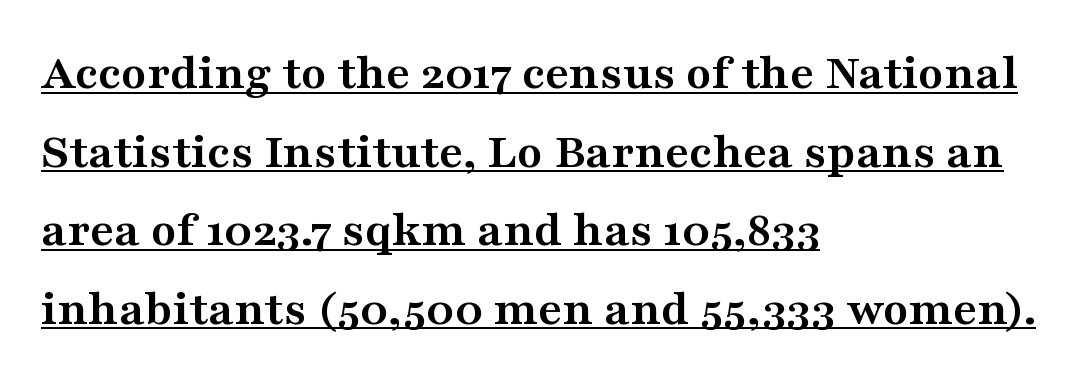
Q: Is the text bold? A: Yes.
Q: Is the text italic (slanted)? A: No, it is upright.
Q: Is the typeface a serif or a sans-serif typeface? A: Serif.
Q: Is the text underlined? A: Yes.
Q: How is the paragraph aligned? A: Left-aligned.
Q: Is the spacing between letters normal or unusually wide? A: Normal.
Q: Is the spacing between lines tight, normal or loose? A: Normal.
Q: Width (condensed, normal, or wide)? A: Wide.
Q: Stroke contrast? A: Medium.
Q: x-height? A: Medium.
Q: Monospaced? A: No.
